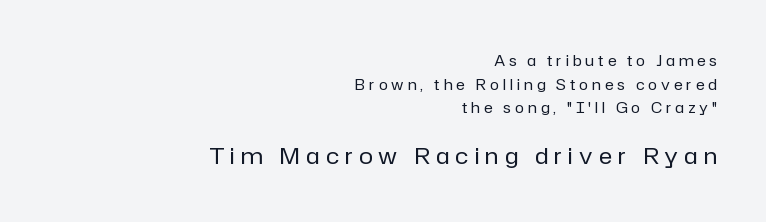
The image shows 23 px text type, upright; set right-aligned, normal line spacing (1.57x), unusually wide letter spacing (+0.27 em), not underlined; the second (bottom) block is 1.53x larger.
